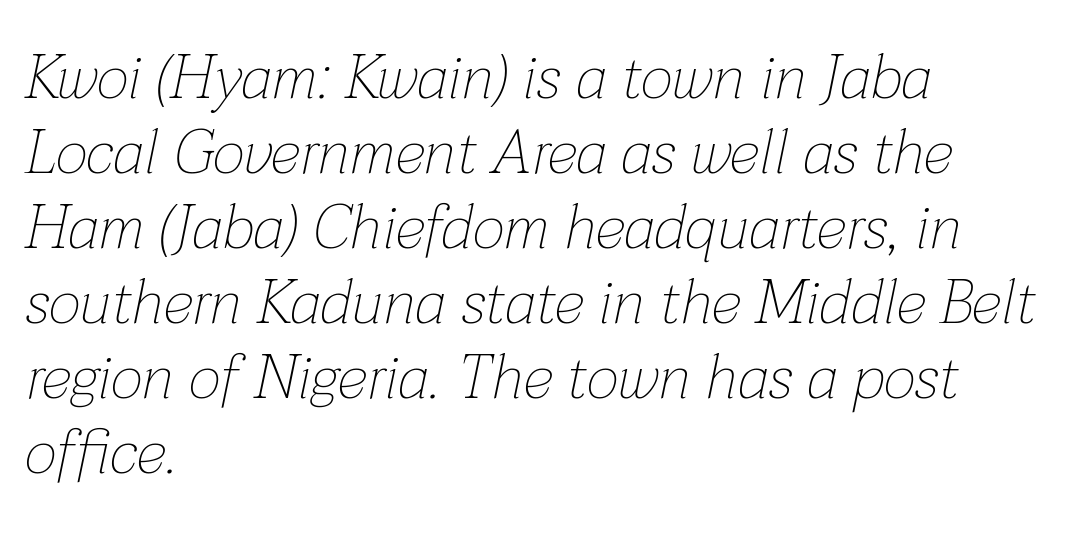
{"italic": "yes", "lean": "right", "slant_degrees": 12, "bold": "no", "weight": "thin", "width": "normal", "stroke_contrast": "low", "x_height": "medium", "monospaced": "no", "underline": "no", "align": "left", "line_spacing_ratio": 1.21, "letter_spacing": "normal", "letter_spacing_em": 0.0, "glyph_px": 62}
